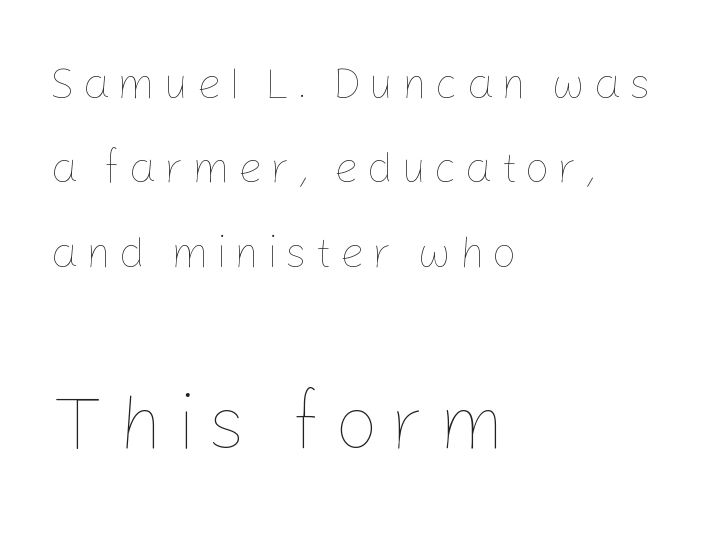
The lettering holds an erect, upright posture throughout. The weight would be labelled regular, book, light, or lighter still. Honestly, there is no underline to notice here at all. Reading top to bottom, the characters get bigger at the block break. These lines are rendered in a variable-pitch font. Loosely led — the rows are spread out.
